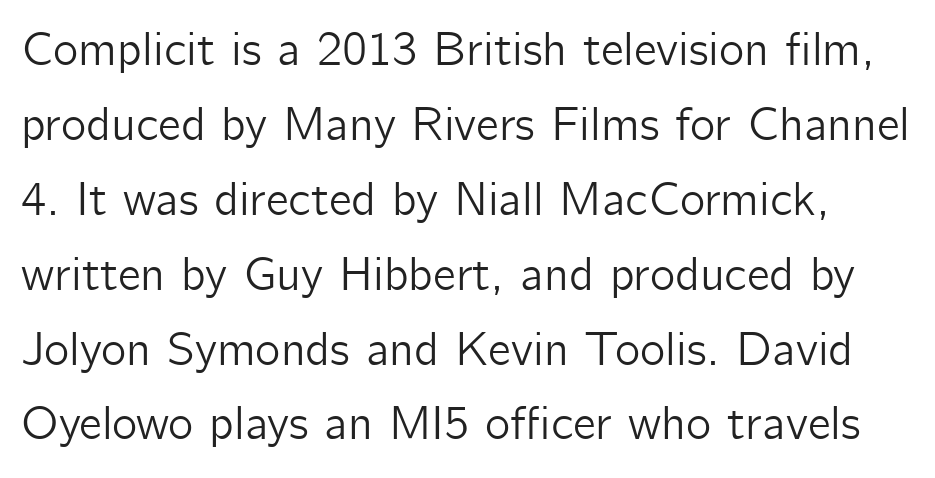
The image shows 48 px sans-serif type, upright; set normal line spacing (1.56x), normal letter spacing, not underlined; low stroke contrast and a medium x-height.
